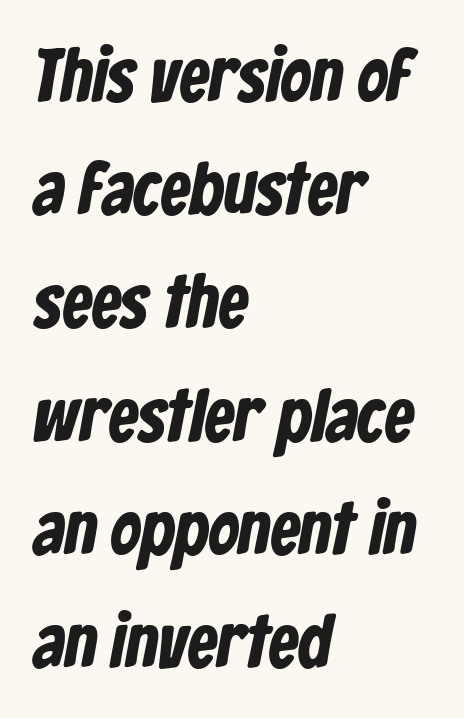
Q: Is the text bold? A: Yes.
Q: Is the typeface a serif or a sans-serif typeface? A: Sans-serif.
Q: Is the text underlined? A: No.
Q: How is the paragraph aligned? A: Left-aligned.
Q: Is the spacing between letters normal or unusually wide? A: Normal.
Q: Is the spacing between lines tight, normal or loose? A: Normal.
Q: Width (condensed, normal, or wide)? A: Condensed.
Q: Stroke contrast? A: Low.
Q: x-height? A: Medium.
Q: Monospaced? A: No.
